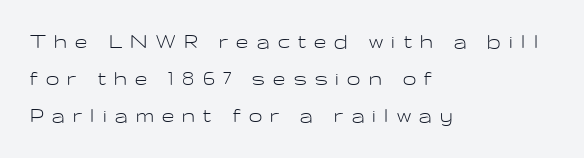
The image shows 24 px text type, upright; set left-aligned, normal line spacing (1.54x), unusually wide letter spacing (+0.35 em), not underlined.
